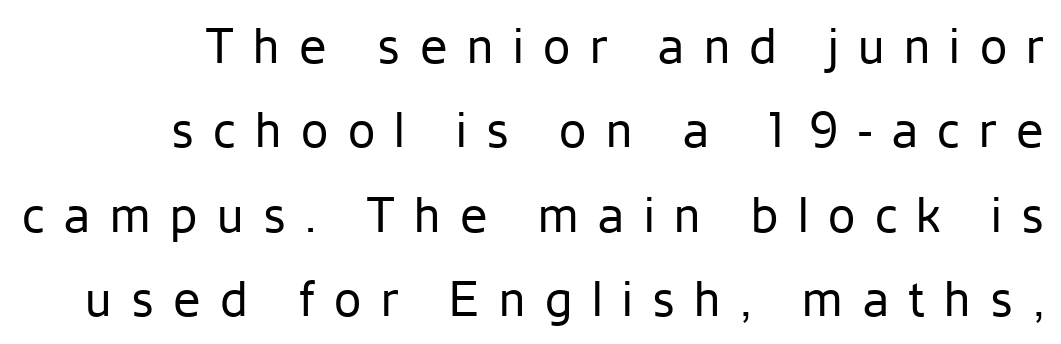
Is there any slant? The stems are plumb. Weight: not bold — regular or lighter. This sample uses a sans-serif face. The specimen omits any rule beneath the text block's lines. You could not count columns in this text — the font is proportionally spaced. The tracking reads as deliberately expanded to a designer's eye.
